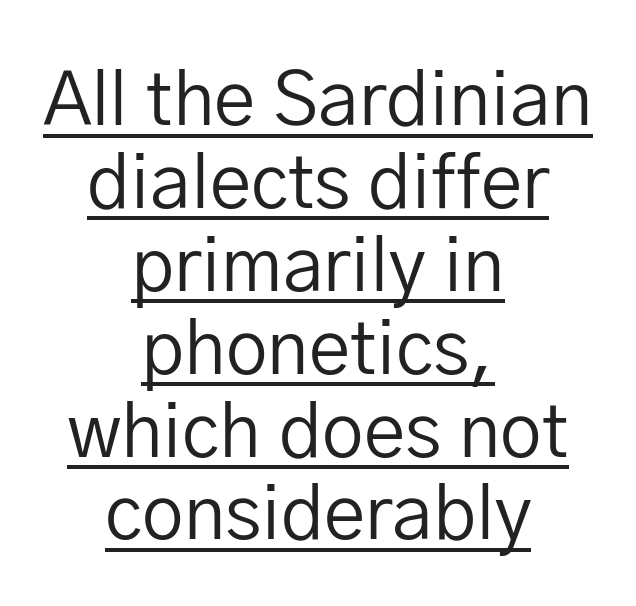
Emphasis is given by a line drawn under the lettering. The setting favours the middle, as headings and verse often do. On a weight scale, this lands at 450 or below. Vertical spacing — tight.
